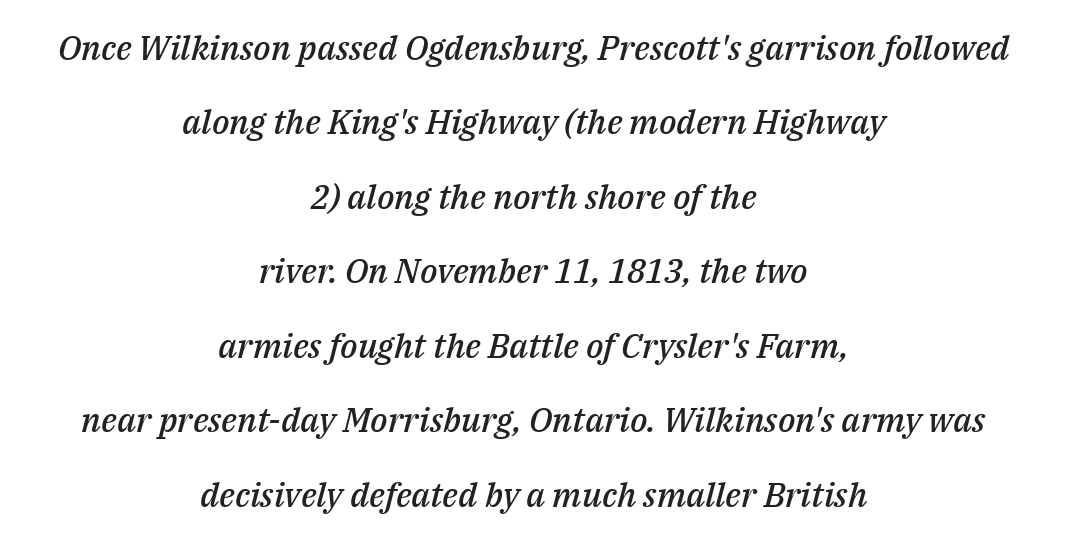
Q: Is the text bold? A: Semi-bold.
Q: Is the text italic (slanted)? A: Yes, it leans right by about 14 degrees.
Q: Is the text underlined? A: No.
Q: How is the paragraph aligned? A: Centered.
Q: Is the spacing between letters normal or unusually wide? A: Normal.
Q: Is the spacing between lines tight, normal or loose? A: Loose.
Q: Width (condensed, normal, or wide)? A: Normal.
Q: Stroke contrast? A: Medium.
Q: x-height? A: Medium.
Q: Monospaced? A: No.
